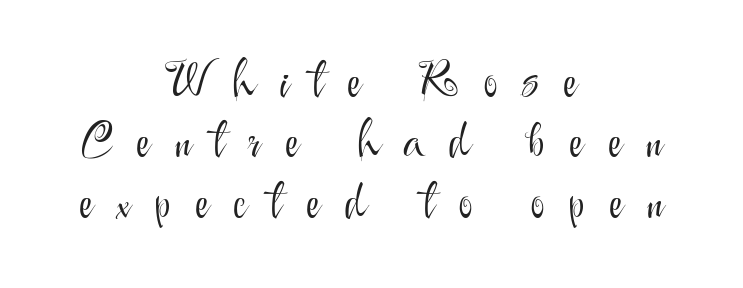
A centered setting, common on invitations and titles, is used for this passage. The face used here is a sans, in the tradition of grotesques and geometrics. The font sits on the lighter half of the weight spectrum, regular included. Each letter keeps its own natural width here, so spacing adapts to shape.
